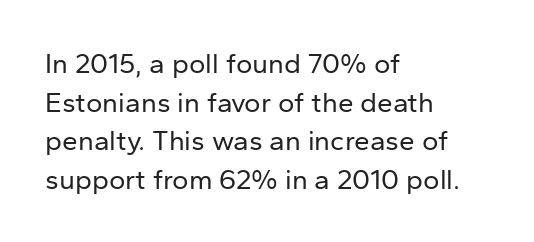
{"serif": "no", "italic": "no", "bold": "no", "weight": "regular", "width": "normal", "stroke_contrast": "low", "x_height": "medium", "monospaced": "no", "underline": "no", "align": "left", "line_spacing": "normal", "line_spacing_ratio": 1.38, "letter_spacing": "normal", "letter_spacing_em": 0.0, "glyph_px": 28}
